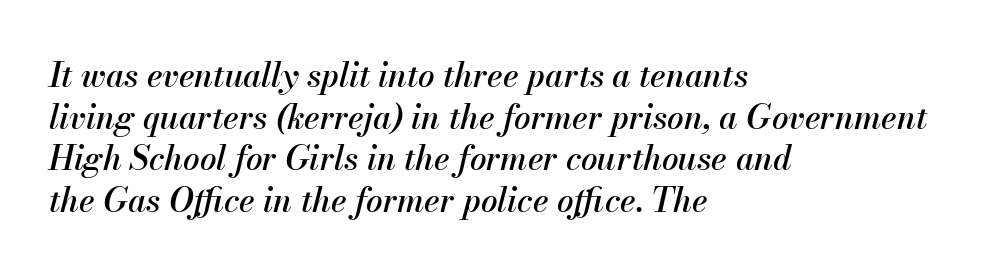
Nobody drew a line under any word here. Regular leading. You could not count columns in this text — the font is proportionally spaced. The letters sit at their default tracking, neither squeezed nor spread. Every character sits at an angle, as italics do.
